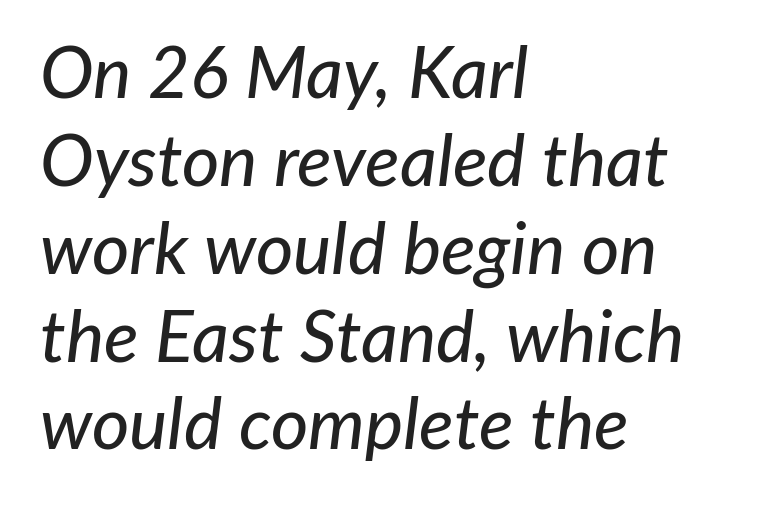
The setting favours the left margin, as ordinary paragraphs usually do. Honestly, there is no underline to notice here at all. The glyphs look as if they've been sheared to an angle. Compared with typical body copy, the letter spacing here is the same.
